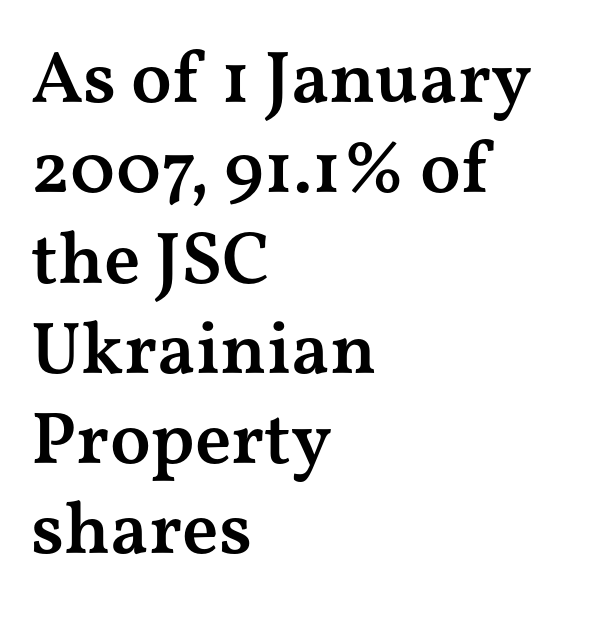
The typesetting leans somewhat heavy: a semibold. The glyphs are unaccompanied by any horizontal stroke below them. Classification — serif. Character widths vary here, with narrow letters taking less room than wide ones.
